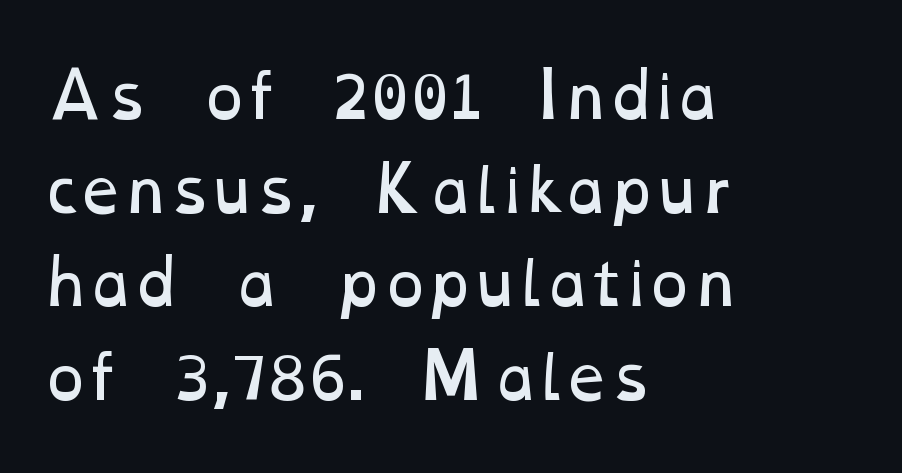
The image shows 60 px regular-weight, wide type; set left-aligned, normal line spacing (1.56x), normal letter spacing, not underlined; low stroke contrast and a medium x-height.
